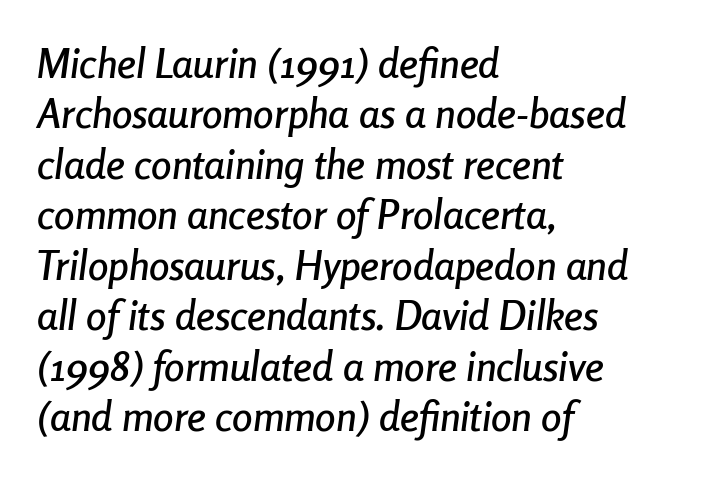
The horizontal fit of the characters is conventional and even. The axis of the letterforms is tilted away from vertical. Honestly, there is no underline to notice here at all. Note the varied advance widths — an 'i' is clearly narrower than an 'm'.
